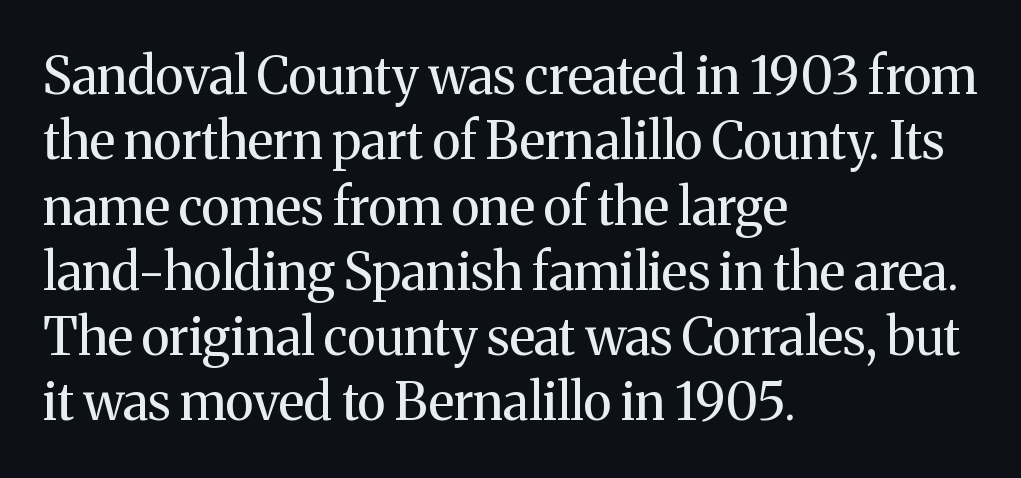
The passage shown is typed in a proportional face where columns would drift. The setting favours the left margin, as ordinary paragraphs usually do. The baseline area is clear. The vertical gap from one line to the next is medium. The face used here is rendered with its standard letterfit.
